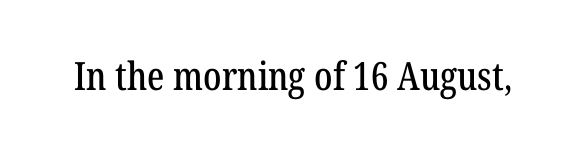
The image shows 39 px condensed serif type, upright; set normal letter spacing, not underlined; low stroke contrast and a medium x-height.
